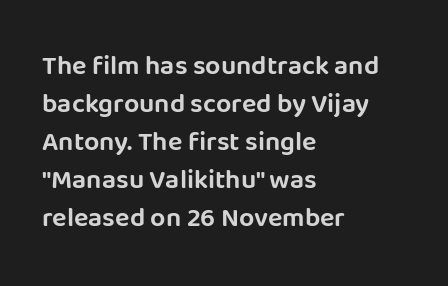
Every stem runs plumb, perpendicular to the baseline. No extra tracking has been applied to these lines. Students, observe: this is what conventionally led text looks like. The rendering anchors every line to the left-hand side. Just letters on the line, the space beneath them empty.
